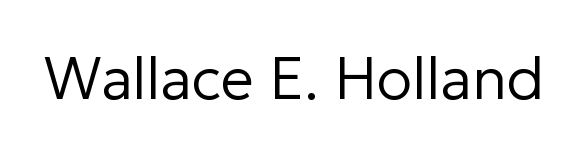
{"serif": "no", "italic": "no", "bold": "no", "weight": "regular", "width": "normal", "stroke_contrast": "low", "x_height": "medium", "monospaced": "no", "underline": "no", "letter_spacing": "normal", "letter_spacing_em": 0.0, "glyph_px": 59}
